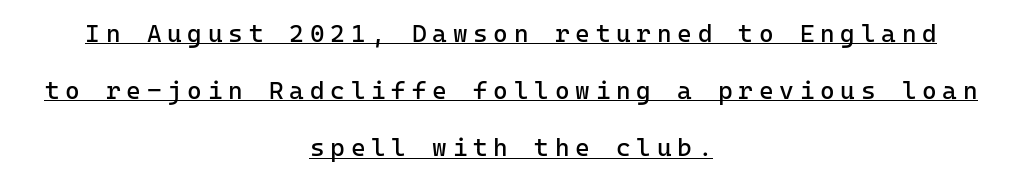
No heavy texture on the line: the type isn't bold. Check the space under the baseline: a stroke is drawn there. This sample is center-justified, so both line endings float freely. Notice how the stems are strictly vertical — no italics here.
